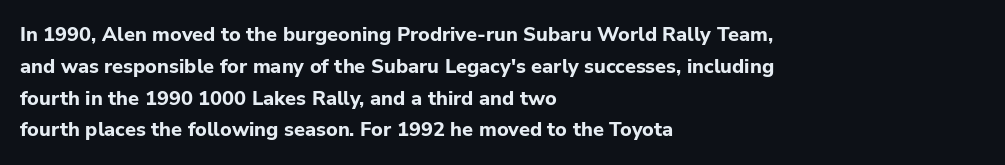
The image shows 20 px bold type, upright; set left-aligned, normal line spacing (1.59x), normal letter spacing, not underlined.
